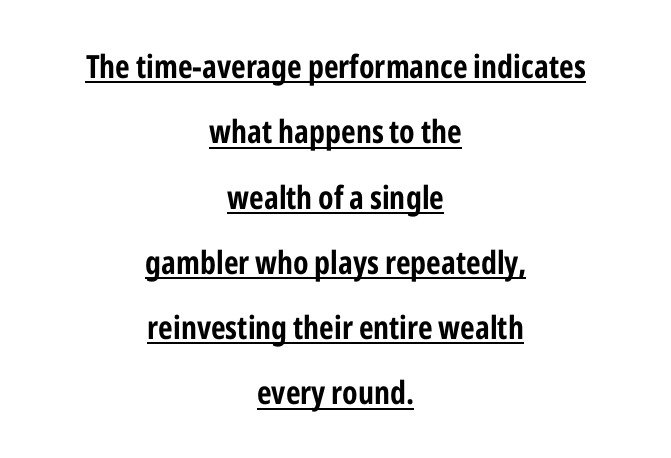
Q: Is the text bold? A: Yes.
Q: Is the text italic (slanted)? A: No, it is upright.
Q: Is the typeface a serif or a sans-serif typeface? A: Sans-serif.
Q: Is the text underlined? A: Yes.
Q: How is the paragraph aligned? A: Centered.
Q: Is the spacing between letters normal or unusually wide? A: Normal.
Q: Is the spacing between lines tight, normal or loose? A: Loose.
Q: Width (condensed, normal, or wide)? A: Condensed.
Q: Stroke contrast? A: Low.
Q: x-height? A: Medium.
Q: Monospaced? A: No.
